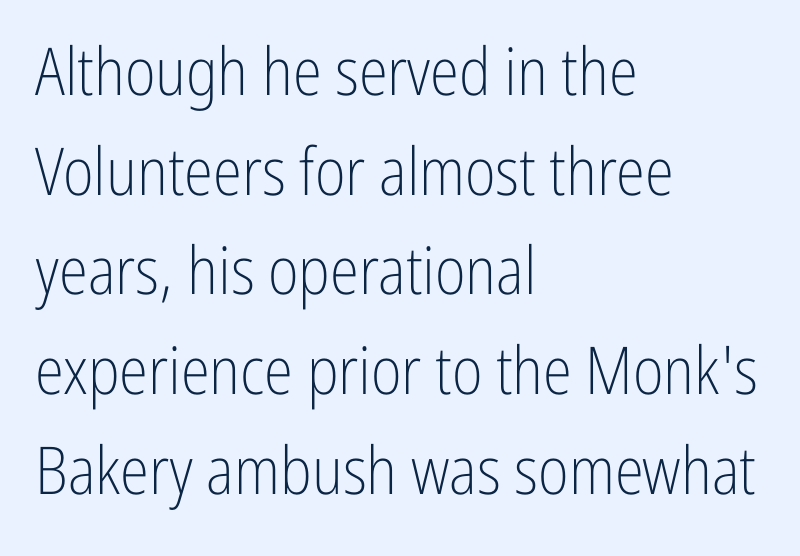
Nothing sits at the stroke ends, so this counts as sans-serif. Honestly, the row spacing looks completely unremarkable. The passage is arranged the way most books set body copy — flush left. The rendering keeps characters at their native spacing. Italic: no, the glyphs are upright roman.
